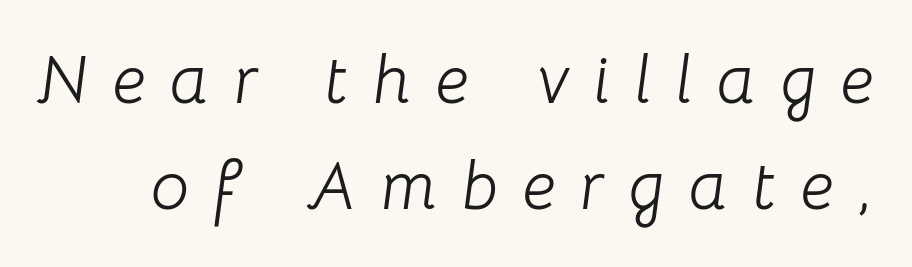
The image shows 68 px light type, italic (leaning right); set normal line spacing (1.56x), unusually wide letter spacing (+0.36 em), not underlined; low stroke contrast and a medium x-height.
